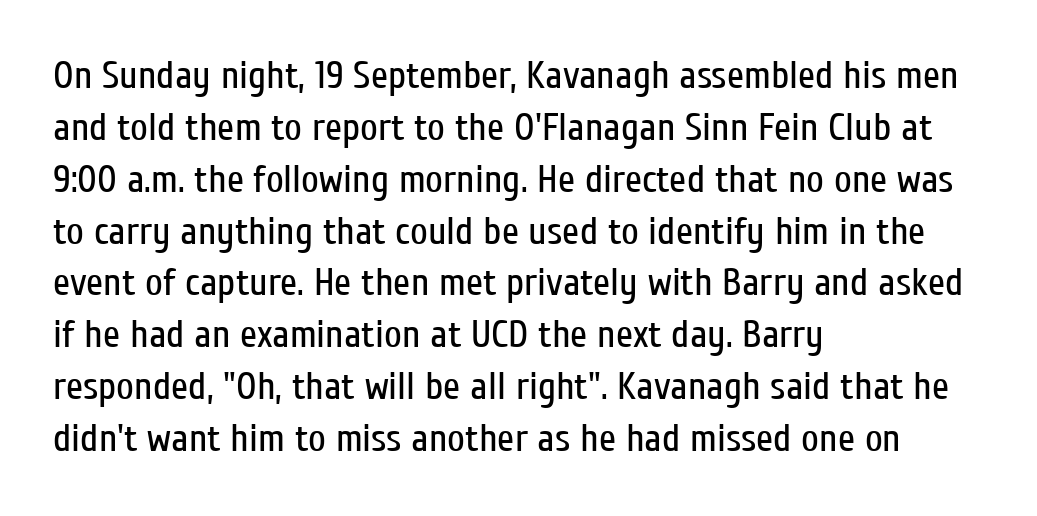
{"serif": "no", "italic": "no", "bold": "no", "weight": "regular", "width": "condensed", "stroke_contrast": "low", "x_height": "medium", "monospaced": "no", "underline": "no", "align": "left", "line_spacing": "normal", "line_spacing_ratio": 1.33, "letter_spacing": "normal", "letter_spacing_em": 0.0, "glyph_px": 39}
